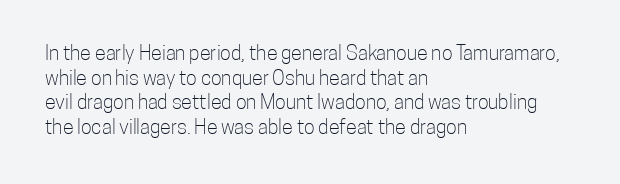
The image shows 20 px text type, upright; set left-aligned, line spacing 1.23x, normal letter spacing, not underlined.
